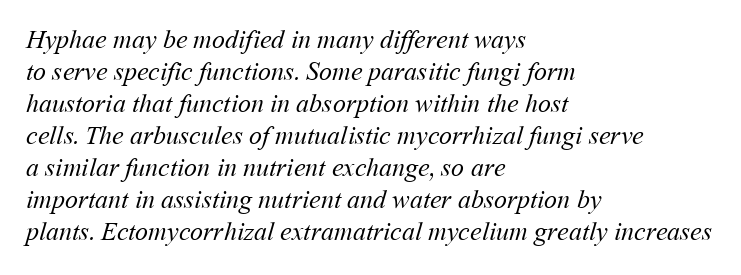
The image shows 26 px text type; set left-aligned, line spacing 1.23x, normal letter spacing, not underlined.
